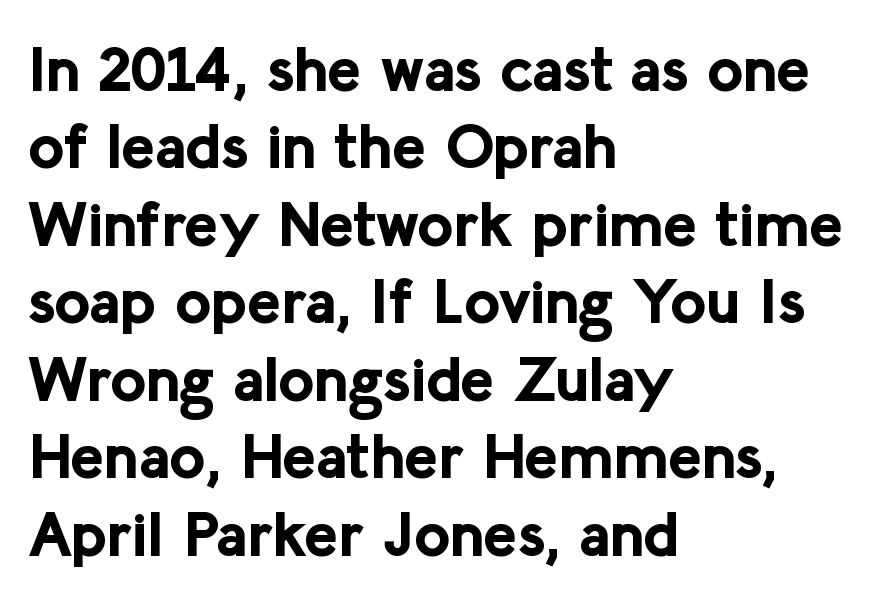
{"serif": "no", "italic": "no", "bold": "yes", "weight": "bold", "width": "normal", "stroke_contrast": "low", "x_height": "medium", "monospaced": "no", "underline": "no", "align": "left", "line_spacing_ratio": 1.23, "letter_spacing": "normal", "letter_spacing_em": 0.0, "glyph_px": 63}
